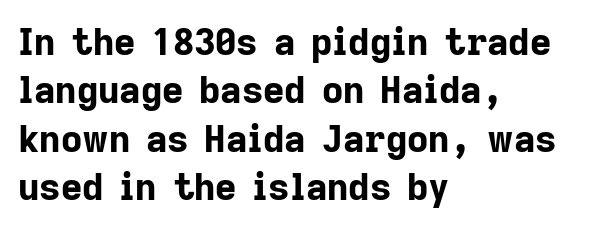
The image shows 37 px bold sans-serif type, upright; set left-aligned, normal line spacing (1.31x), normal letter spacing, not underlined; low stroke contrast and a medium x-height.
